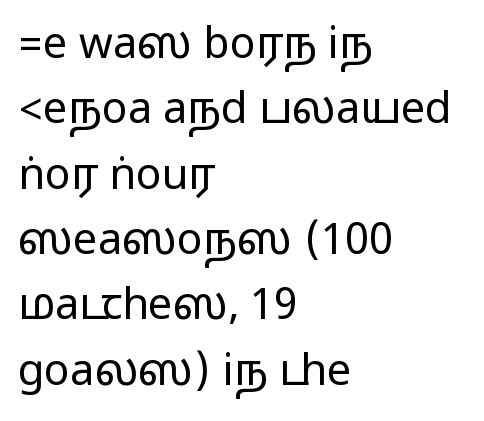
{"serif": "no", "italic": "no", "width": "wide", "stroke_contrast": "medium", "monospaced": "no", "underline": "no", "align": "left", "line_spacing": "normal", "line_spacing_ratio": 1.52, "letter_spacing": "normal", "letter_spacing_em": 0.0, "glyph_px": 43}
